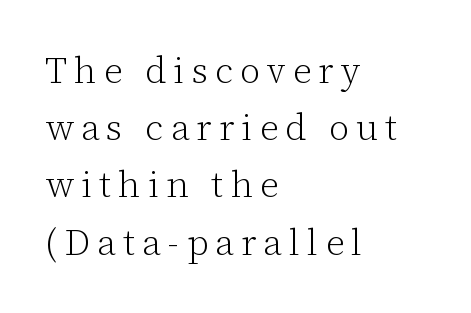
This rendering features lettering with no underline. A typesetter would call this heavily tracked-out type. The vertical gap from one line to the next is medium. The font is comparable to plain body text, perhaps lighter.
